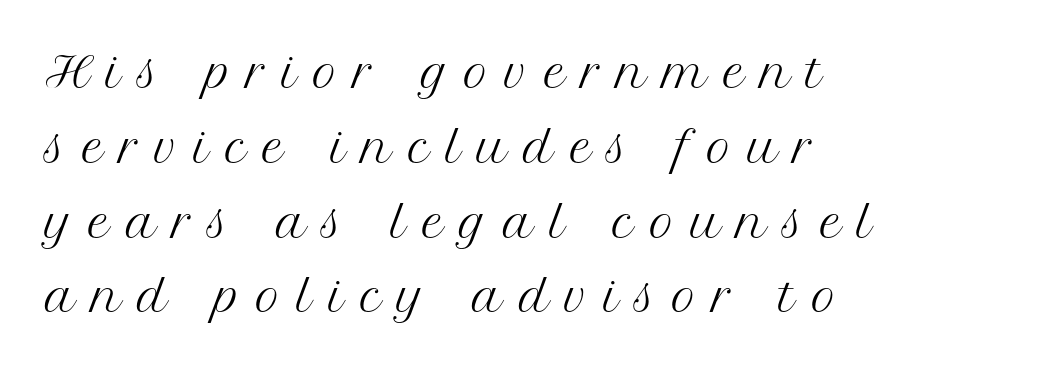
Q: Is the text bold? A: No.
Q: Is the text italic (slanted)? A: Yes.
Q: Is the typeface a serif or a sans-serif typeface? A: Serif.
Q: Is the text underlined? A: No.
Q: How is the paragraph aligned? A: Left-aligned.
Q: Is the spacing between letters normal or unusually wide? A: Unusually wide.
Q: Width (condensed, normal, or wide)? A: Normal.
Q: Stroke contrast? A: Medium.
Q: x-height? A: Medium.
Q: Monospaced? A: No.
